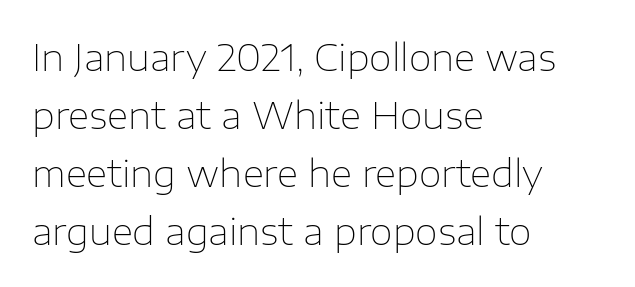
Proportional: the letters do not fall into vertical columns. The letters look calm and open, with moderate or lighter stems. The paragraph shown leans on its left margin. Quick note: interline space is typical. The passage shown has conventional tracking throughout. A roman cut, with each character standing at attention.
